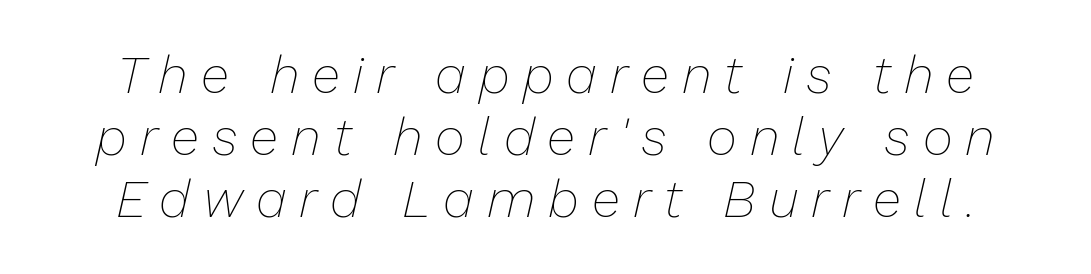
Q: Is the text bold? A: No.
Q: Is the text italic (slanted)? A: Yes, it leans right by about 13 degrees.
Q: Is the text underlined? A: No.
Q: Is the spacing between letters normal or unusually wide? A: Unusually wide.
Q: Width (condensed, normal, or wide)? A: Normal.
Q: Stroke contrast? A: Low.
Q: x-height? A: Medium.
Q: Monospaced? A: No.
